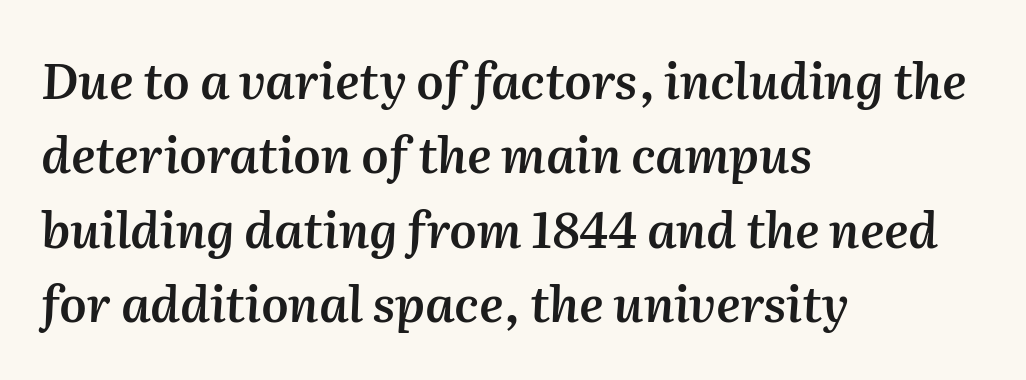
The passage shown is typed in a proportional face where columns would drift. This sample is left-justified, so line endings fall wherever the words run out. Typesetter's note: demi weight, one step under bold. An italicized treatment has been applied to the whole sample. Evenly set lines give the paragraph a standard silhouette. Honestly, there is no underline to notice here at all.
